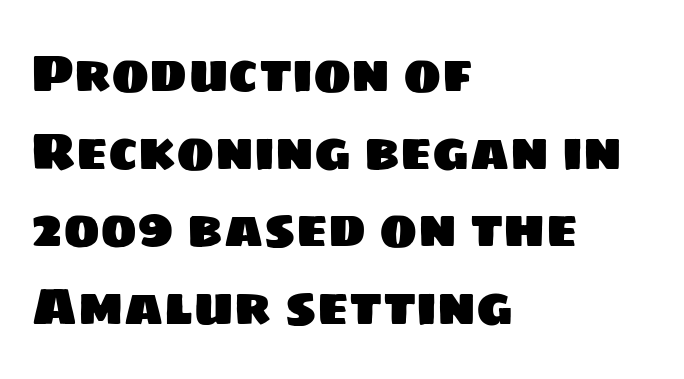
Between one letter and the next there's only the usual sliver of space. Has an underline been added? It has not. Horizontal bands of white between lines are of average thickness. Proportional: the letters do not fall into vertical columns.
